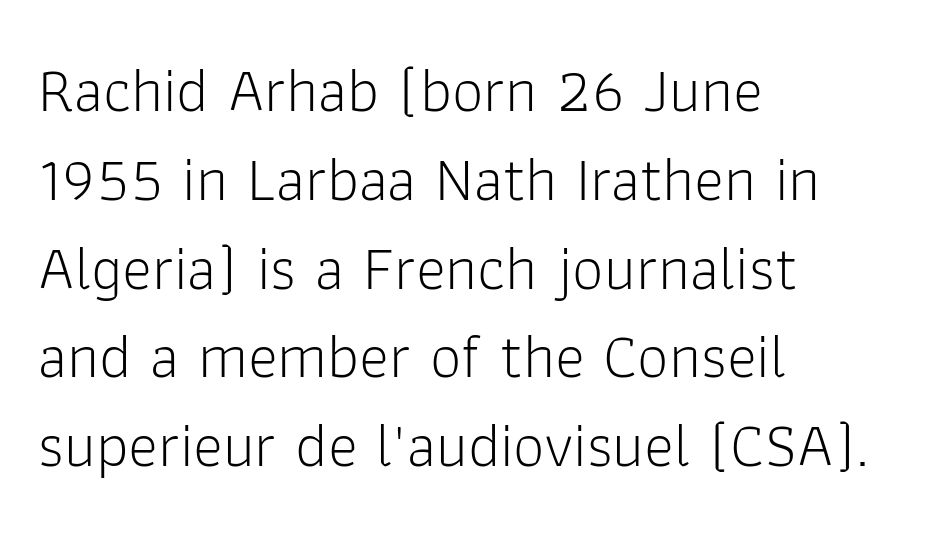
{"serif": "no", "italic": "no", "bold": "no", "weight": "light", "width": "normal", "stroke_contrast": "low", "x_height": "medium", "monospaced": "no", "underline": "no", "align": "left", "line_spacing": "normal", "line_spacing_ratio": 1.41, "letter_spacing": "normal", "letter_spacing_em": 0.0, "glyph_px": 63}
